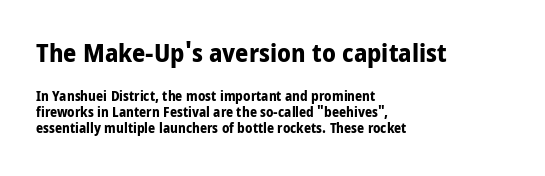
The image shows 26 px bold type, upright; set left-aligned, line spacing 1.16x, normal letter spacing, not underlined; the first (top) block is 1.86x larger.
